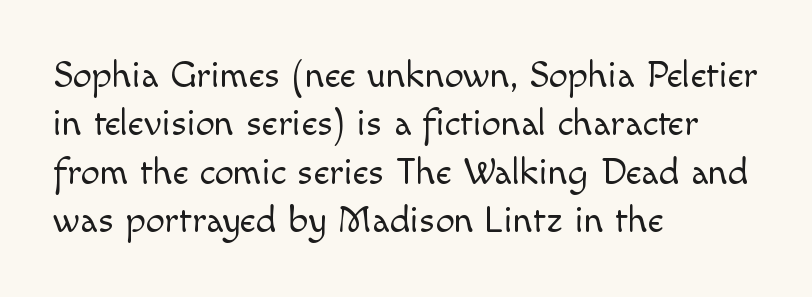
A typesetter would label this face a sans. Letters have the restrained weight of plain body copy at most. Regarding leading, the lines here are spaced in the standard way. The letters stand straight up with perfectly vertical stems. The space beneath each line is pristine and unruled.
